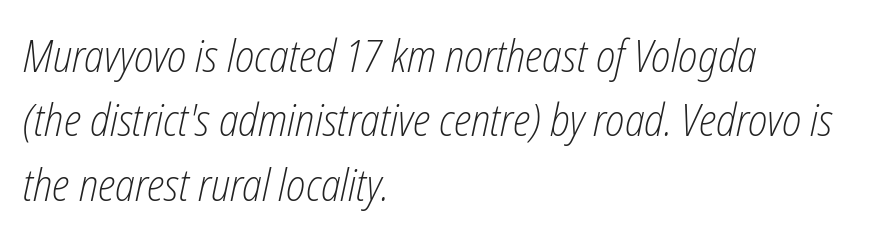
Is this a fixed-width face? No — the glyphs have proportional, varying widths. This sample is left-justified, so line endings fall wherever the words run out. Clear beneath every line of the passage. Is the type slanted? Yes — the strokes lean at a clear angle. How would I describe the line gaps? Plain and ordinary. This reads as an unemphasized weight, regular at the heaviest.
